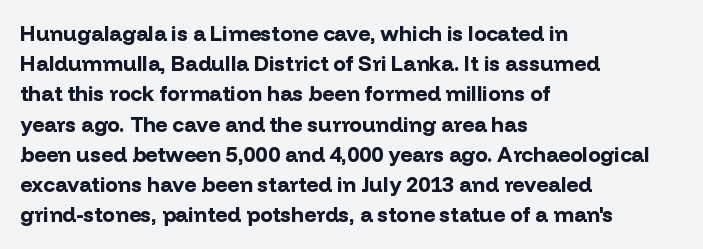
The image shows 21 px bold type, upright; set left-aligned, normal line spacing (1.44x), normal letter spacing, not underlined.
